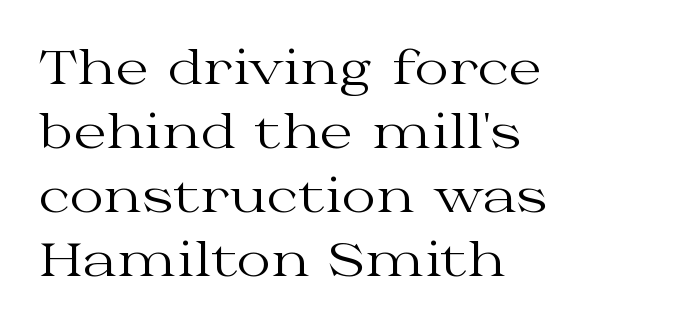
Q: Is the text bold? A: No.
Q: Is the text italic (slanted)? A: No, it is upright.
Q: Is the typeface a serif or a sans-serif typeface? A: Serif.
Q: Is the text underlined? A: No.
Q: How is the paragraph aligned? A: Left-aligned.
Q: Is the spacing between letters normal or unusually wide? A: Normal.
Q: Is the spacing between lines tight, normal or loose? A: Normal.
Q: Width (condensed, normal, or wide)? A: Wide.
Q: Stroke contrast? A: Medium.
Q: x-height? A: Medium.
Q: Monospaced? A: No.
